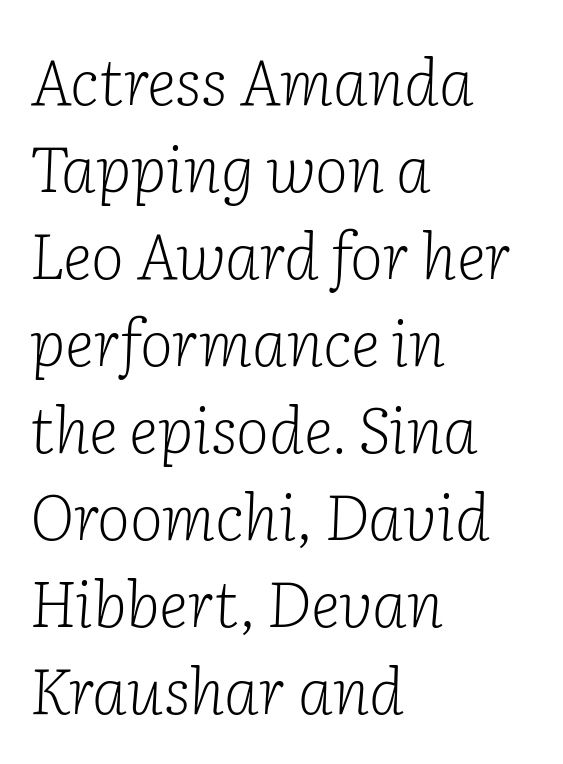
The image shows 63 px light serif type, italic (leaning right); set left-aligned, normal line spacing (1.38x), normal letter spacing, not underlined; low stroke contrast and a medium x-height.
